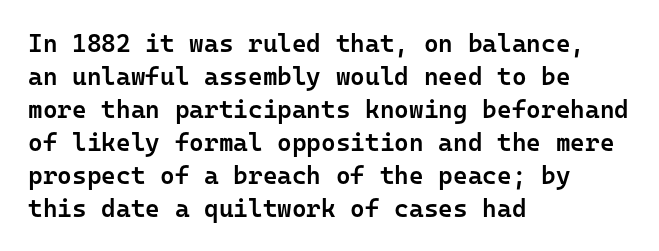
{"italic": "no", "bold": "semi", "underline": "no", "align": "left", "line_spacing": "normal", "line_spacing_ratio": 1.32, "letter_spacing": "normal", "letter_spacing_em": 0.0, "glyph_px": 25}
